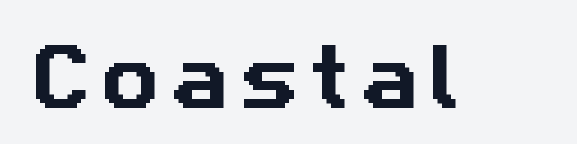
Proportional: the letters do not fall into vertical columns. Underline: absent. The glyphs in this specimen are sans serif.
